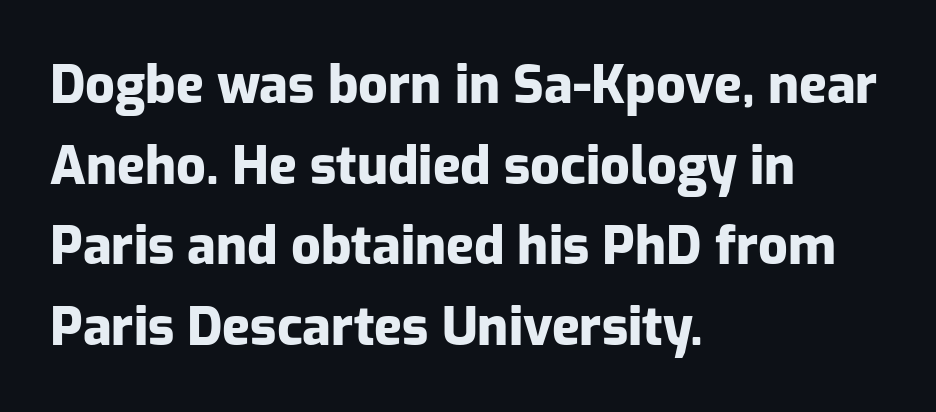
The image shows 52 px heavy sans-serif type, upright; set left-aligned, normal line spacing (1.55x), normal letter spacing, not underlined; low stroke contrast and a medium x-height.
